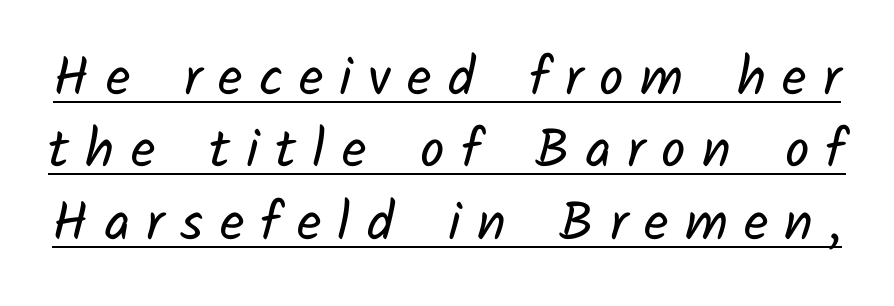
{"serif": "no", "bold": "no", "weight": "regular", "width": "normal", "stroke_contrast": "low", "x_height": "medium", "monospaced": "no", "underline": "yes", "line_spacing": "normal", "line_spacing_ratio": 1.34, "letter_spacing": "wide", "letter_spacing_em": 0.3, "glyph_px": 54}
